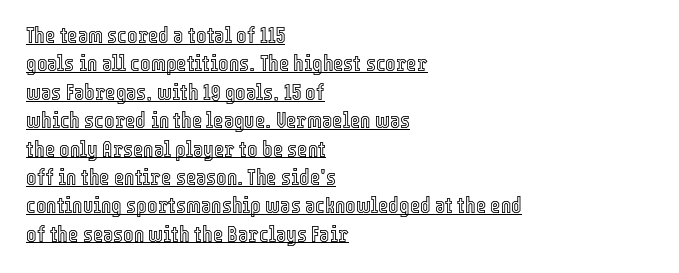
This sample uses plain, unmodified letter spacing. Posture: vertical. Visually the block forms a straight wall on the left and a jagged coastline on the right. The passage shown is underscored from start to finish. A typesetter would call this leading conventional body-copy spacing.
